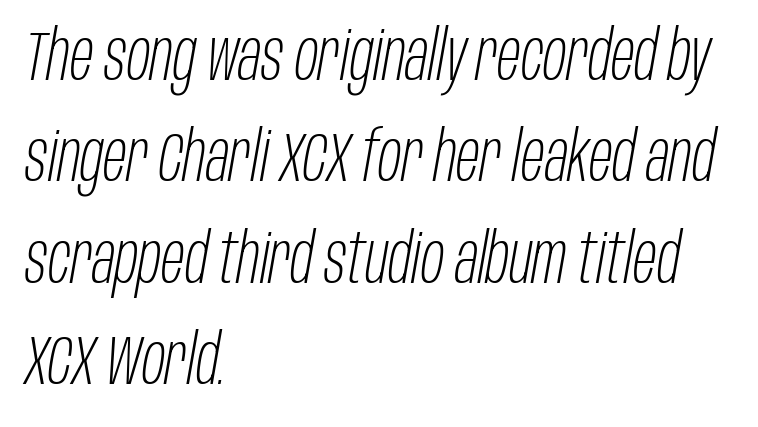
{"italic": "yes", "lean": "right", "slant_degrees": 10, "bold": "no", "weight": "light", "width": "condensed", "stroke_contrast": "low", "x_height": "large", "monospaced": "no", "underline": "no", "align": "left", "line_spacing": "normal", "line_spacing_ratio": 1.47, "letter_spacing": "normal", "letter_spacing_em": 0.0, "glyph_px": 69}
